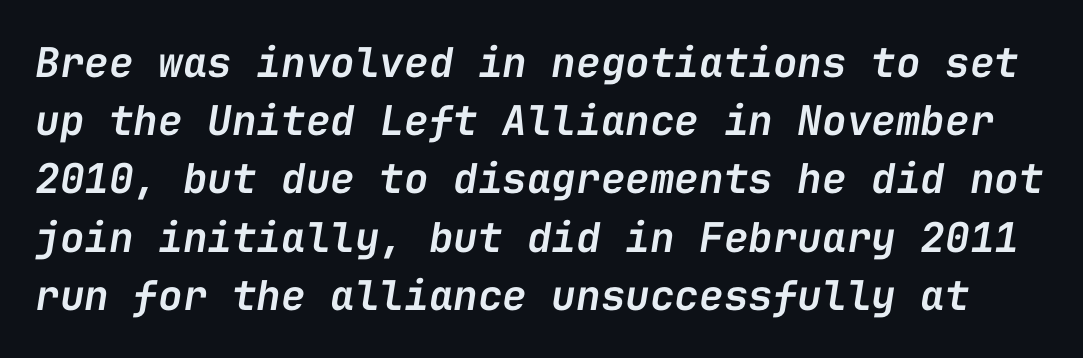
This rendering features lettering with no underline. In terms of leading, this rendering sits right in the middle. Every character here occupies the same horizontal width, giving the sample a typewriter-like rhythm. Strokes here are thickened, but only to semibold level. Tracking value appears to be zero — textbook default spacing. Posture: slanted.
